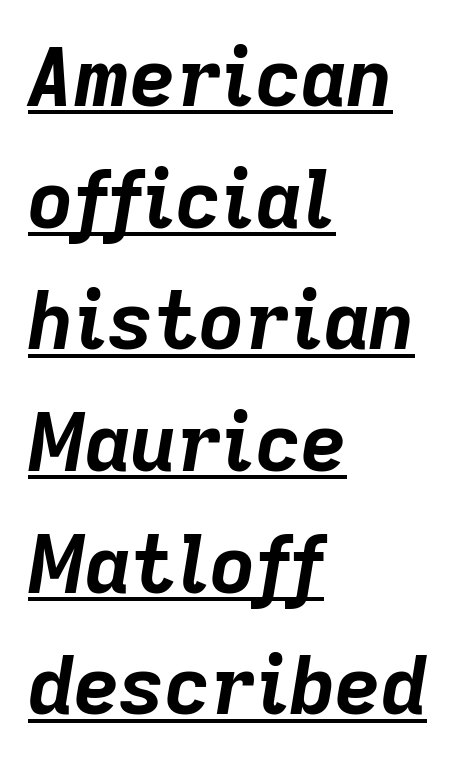
Quick note: italic. Looks like someone drew a line under every word here. The leading is moderate, giving the passage an even texture. Each letter keeps its own natural width here, so spacing adapts to shape. Between one letter and the next there's only the usual sliver of space. Look at the stroke-to-counter ratio: heavy, a bold.
